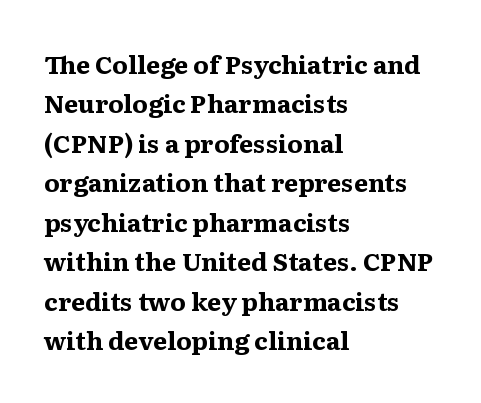
Evenly set lines give the paragraph a standard silhouette. Glance below the letters and you will spot only blank space. Typeset ragged right — the left edge is the straight one. This sample uses plain, unmodified letter spacing. Style check: upright. I'd describe the lettering as bold — thick and assertive.
